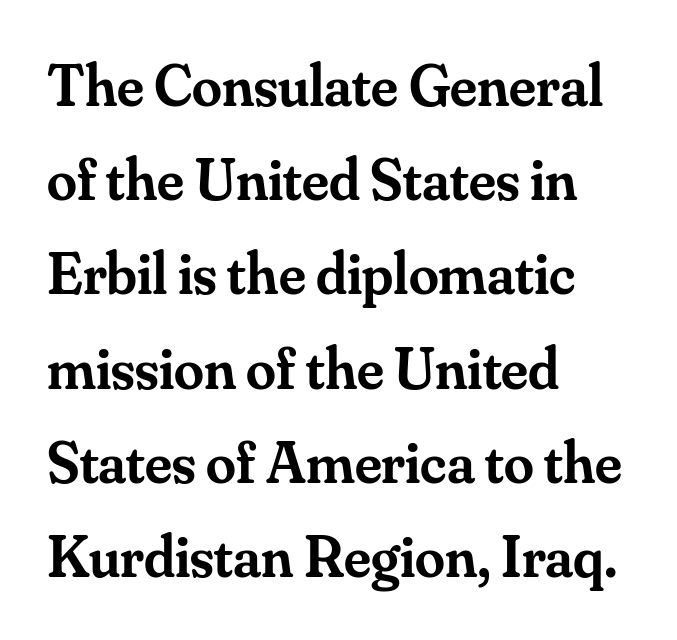
The image shows 60 px semibold serif type, upright; set left-aligned, normal line spacing (1.57x), normal letter spacing, not underlined; medium stroke contrast and a small x-height.
